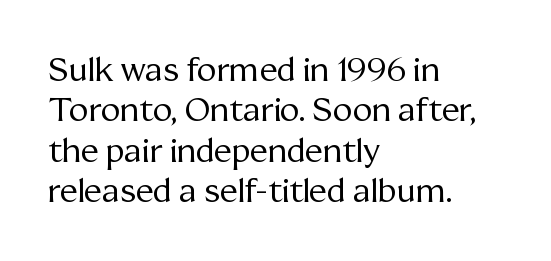
Descenders hang freely into open space. Vertical stems look standard width or narrower in stroke. The letters advance in unequal steps, a hallmark of proportional type. Short and long lines alike share a common starting point at left. Does extra space separate the letters? No, they use regular spacing.
